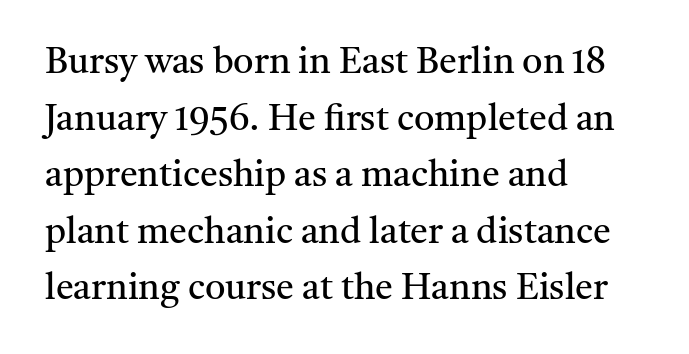
Q: Is the text bold? A: No.
Q: Is the text italic (slanted)? A: No, it is upright.
Q: Is the typeface a serif or a sans-serif typeface? A: Serif.
Q: Is the text underlined? A: No.
Q: How is the paragraph aligned? A: Left-aligned.
Q: Is the spacing between letters normal or unusually wide? A: Normal.
Q: Is the spacing between lines tight, normal or loose? A: Normal.
Q: Width (condensed, normal, or wide)? A: Normal.
Q: Stroke contrast? A: Medium.
Q: x-height? A: Medium.
Q: Monospaced? A: No.
